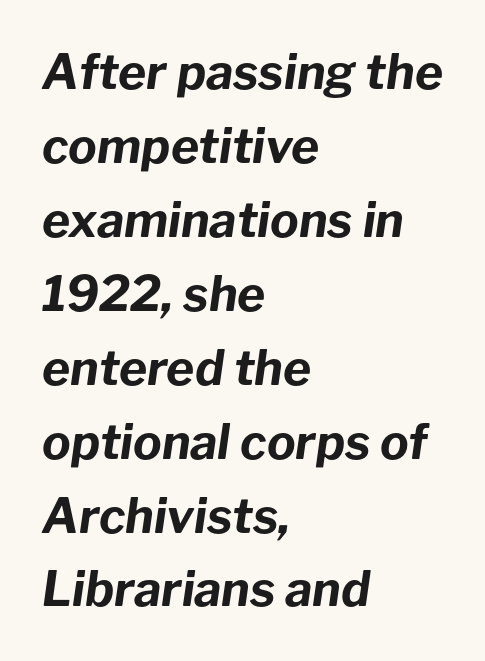
The image shows 48 px bold type, italic (leaning right); set left-aligned, normal line spacing (1.54x), normal letter spacing, not underlined; low stroke contrast and a medium x-height.
